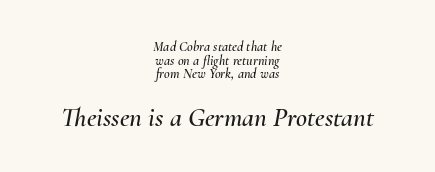
Leading: reduced. Slanted lettering throughout. The rendering enlarges the type as you move from the upper chunk to the lower. Letter spacing: default.
